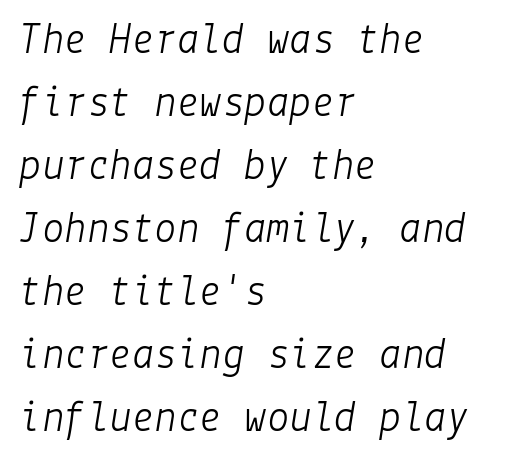
Q: Is the text bold? A: No.
Q: Is the text italic (slanted)? A: Yes, it leans right by about 9 degrees.
Q: Is the text underlined? A: No.
Q: How is the paragraph aligned? A: Left-aligned.
Q: Is the spacing between letters normal or unusually wide? A: Normal.
Q: Is the spacing between lines tight, normal or loose? A: Normal.
Q: Width (condensed, normal, or wide)? A: Normal.
Q: Stroke contrast? A: Low.
Q: x-height? A: Medium.
